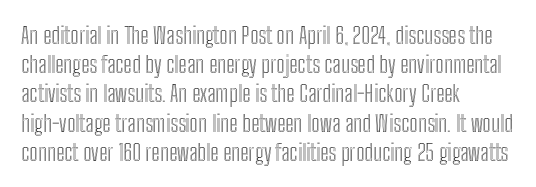
The image shows 23 px text type, upright; set left-aligned, normal line spacing (1.27x), normal letter spacing, not underlined.
